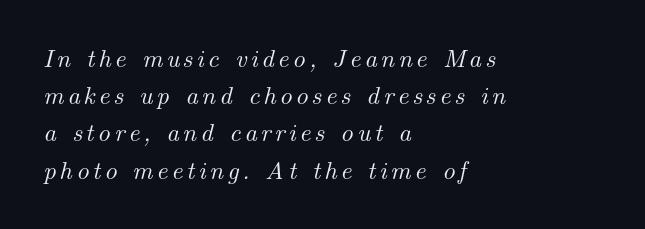
The image shows 25 px text type, italic (leaning right); set left-aligned, normal line spacing (1.49x), not underlined.
